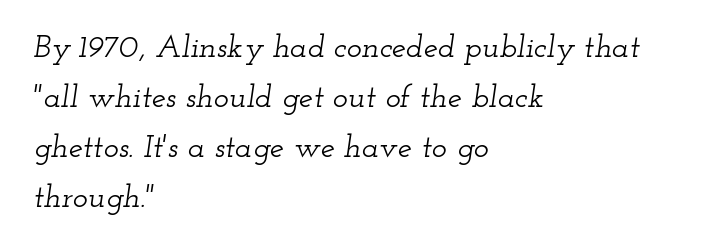
Quick note: italic. A typesetter would call this leading conventional body-copy spacing. The rag falls on the right side of this text block. The gap between lines stays unmarked. Each word holds together tightly as a unit, with standard inter-letter gaps.
